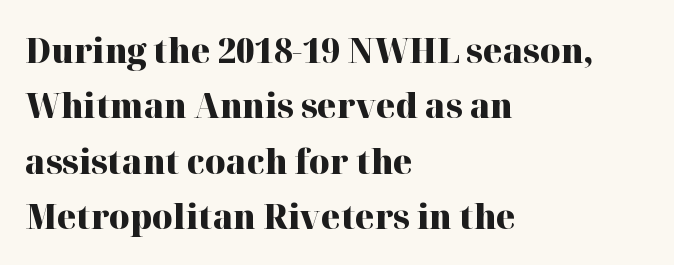
{"serif": "yes", "italic": "no", "bold": "yes", "weight": "heavy", "width": "normal", "stroke_contrast": "high", "x_height": "medium", "monospaced": "no", "underline": "no", "align": "left", "line_spacing": "normal", "line_spacing_ratio": 1.58, "letter_spacing": "normal", "letter_spacing_em": 0.0, "glyph_px": 35}
